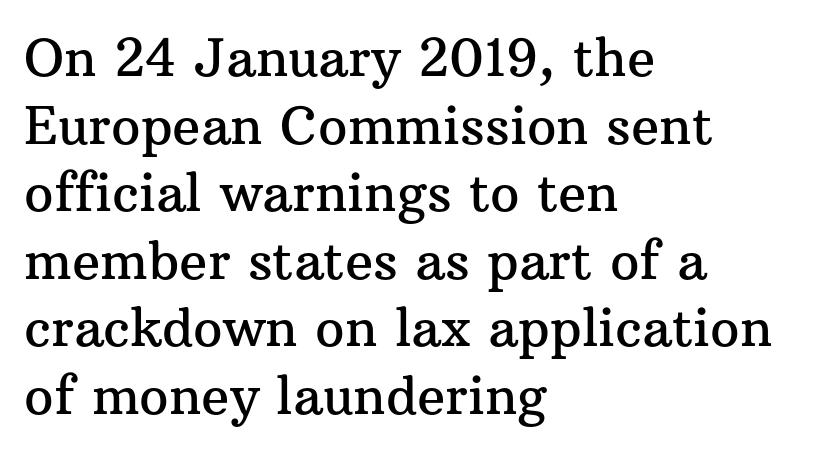
Serifs: yes, visible at the terminals of the letterforms. One glance says typical: line gaps are just what's usual. The text block is weighted toward the left margin, trailing off unevenly rightward. The lettering stays uniformly vertical, giving the passage a roman look. The baseline area is clear.
